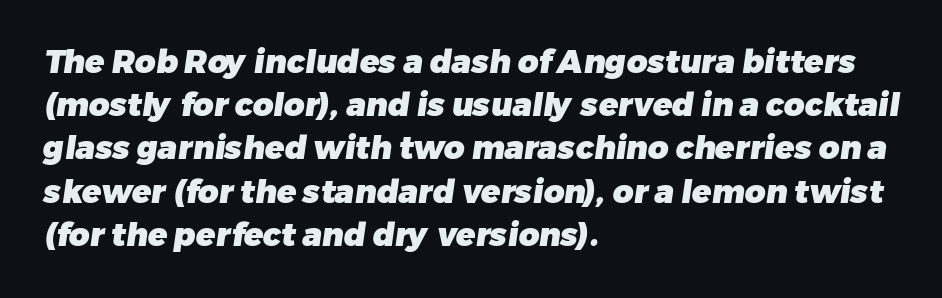
{"serif": "no", "bold": "yes", "weight": "heavy", "width": "normal", "stroke_contrast": "low", "x_height": "medium", "monospaced": "no", "underline": "no", "align": "left", "line_spacing": "normal", "line_spacing_ratio": 1.35, "letter_spacing": "normal", "letter_spacing_em": 0.0, "glyph_px": 32}
